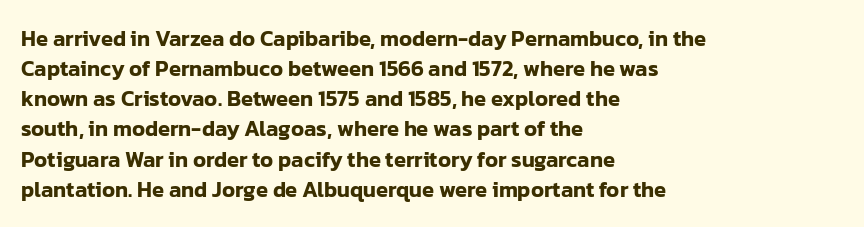
The lettering stays uniformly vertical, giving the passage a roman look. The text block is weighted toward the left margin, trailing off unevenly rightward. A typesetter would call this zero additional tracking. Evenly set lines give the paragraph a standard silhouette.
